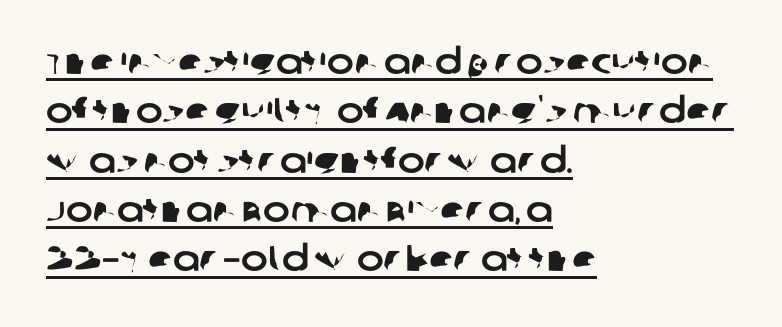
Is the block centered? No — it sits flush against the left margin. The string is rendered with underlining switched on. The leading is moderate, giving the passage an even texture. Look at the tracking — it's just the regular setting, nothing added.
